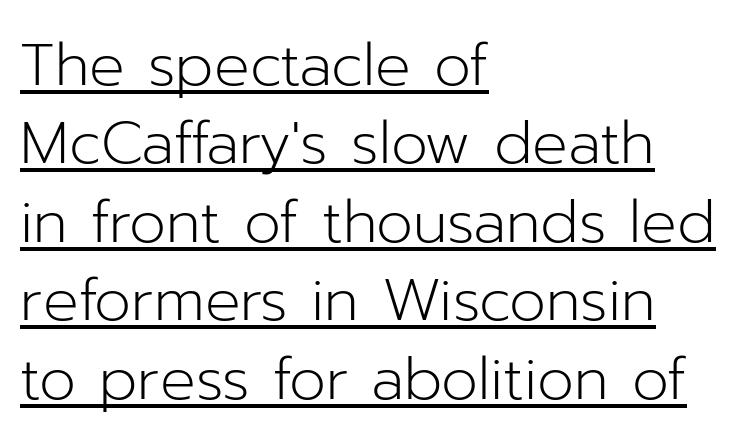
The letters stand straight up with perfectly vertical stems. Honestly, the row spacing looks completely unremarkable. Note the varied advance widths — an 'i' is clearly narrower than an 'm'. The typesetter chose a ragged-right arrangement here. Unbolded letterforms with no extra heft.
